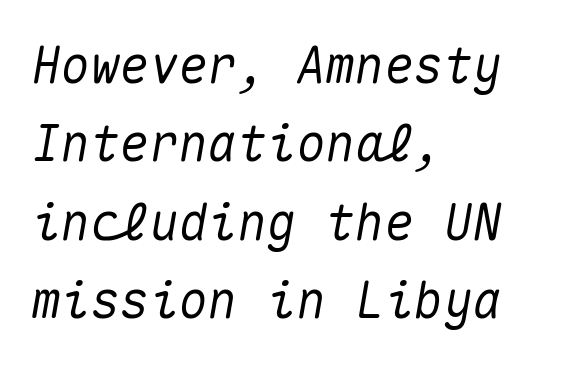
The image shows 49 px text type, italic (leaning right), monospaced; set left-aligned, normal line spacing (1.6x), normal letter spacing, not underlined; medium stroke contrast and a medium x-height.
